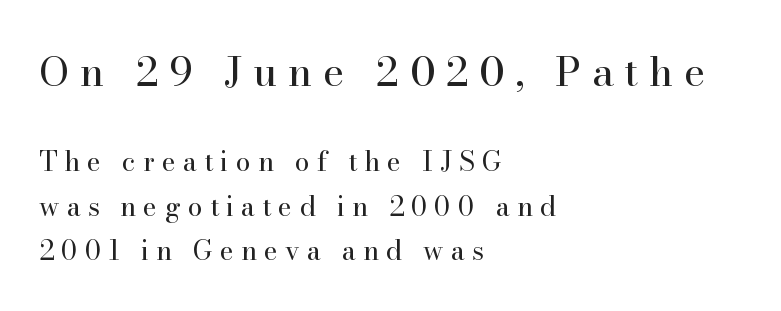
The image shows 41 px regular-weight serif type, upright; set left-aligned, normal line spacing (1.66x), unusually wide letter spacing (+0.26 em), not underlined; the first (top) block is 1.52x larger; high stroke contrast and a small x-height.
